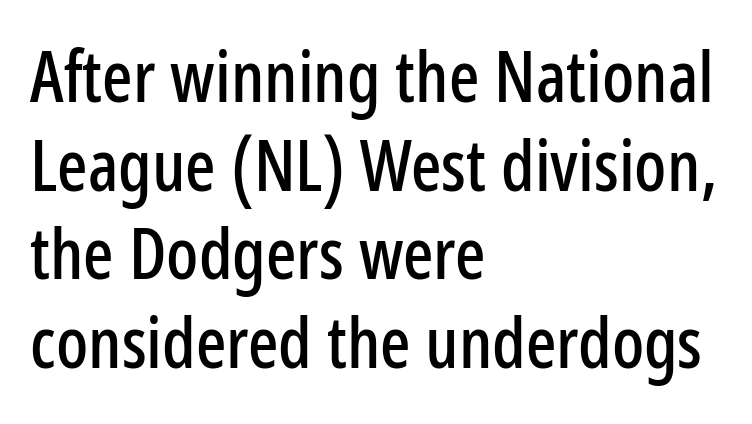
Q: Is the text italic (slanted)? A: No, it is upright.
Q: Is the typeface a serif or a sans-serif typeface? A: Sans-serif.
Q: Is the text underlined? A: No.
Q: How is the paragraph aligned? A: Left-aligned.
Q: Is the spacing between letters normal or unusually wide? A: Normal.
Q: Is the spacing between lines tight, normal or loose? A: Normal.
Q: Width (condensed, normal, or wide)? A: Condensed.
Q: Stroke contrast? A: Low.
Q: x-height? A: Medium.
Q: Monospaced? A: No.
